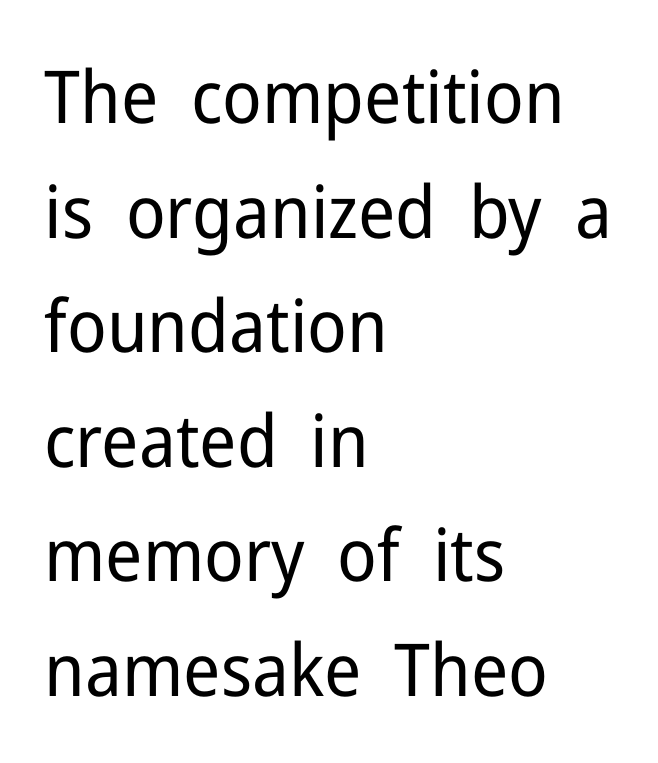
No word sits above an underline. Is this a sans? Yes — the strokes have no serifs. The axis of the letterforms is exactly vertical. Ink coverage per letter is moderate at most. These lines are rendered in a variable-pitch font. The type is set solid horizontally, with unmodified tracking.
